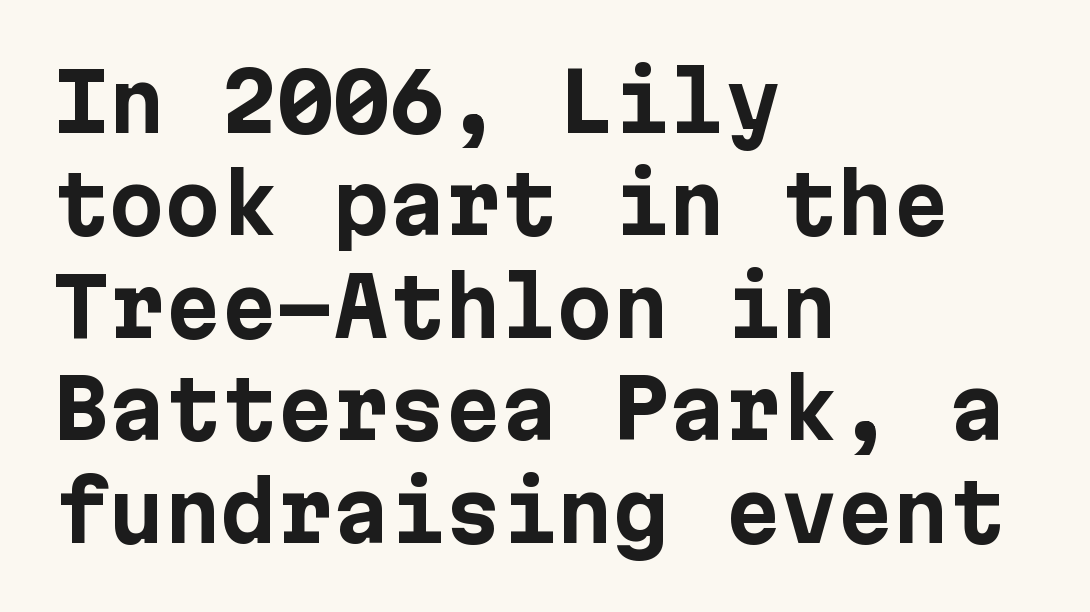
{"serif": "no", "italic": "no", "bold": "yes", "weight": "bold", "width": "normal", "stroke_contrast": "low", "x_height": "medium", "underline": "no", "align": "left", "line_spacing": "normal", "line_spacing_ratio": 1.28, "letter_spacing": "normal", "letter_spacing_em": 0.0, "glyph_px": 80}
